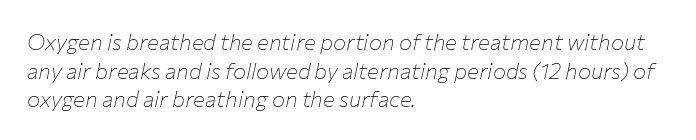
Notice how the stems are inclined rather than vertical — that's the hallmark of italics. How would I describe the line gaps? Plain and ordinary. A quiet, ordinary-to-light weight characterises the typeface. Descender tails drop into unmarked territory. Inter-character spacing is left at the font's built-in metrics. The rendering anchors every line to the left-hand side.
